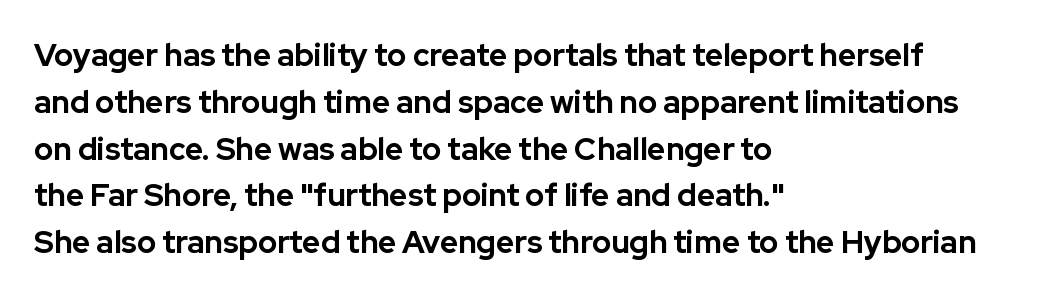
Q: Is the text bold? A: Yes.
Q: Is the text italic (slanted)? A: No, it is upright.
Q: Is the typeface a serif or a sans-serif typeface? A: Sans-serif.
Q: Is the text underlined? A: No.
Q: How is the paragraph aligned? A: Left-aligned.
Q: Is the spacing between letters normal or unusually wide? A: Normal.
Q: Is the spacing between lines tight, normal or loose? A: Normal.
Q: Width (condensed, normal, or wide)? A: Normal.
Q: Stroke contrast? A: Low.
Q: x-height? A: Medium.
Q: Monospaced? A: No.
